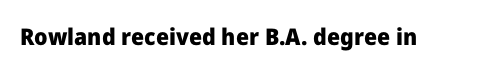
{"italic": "no", "bold": "yes", "underline": "no", "letter_spacing": "normal", "letter_spacing_em": 0.0, "glyph_px": 23}
